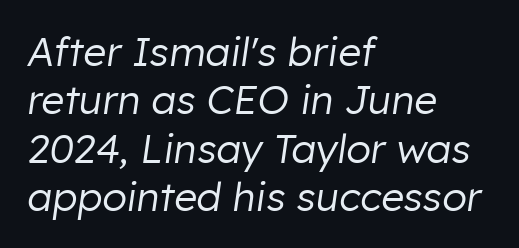
{"italic": "yes", "lean": "right", "slant_degrees": 8, "bold": "no", "weight": "regular", "width": "normal", "stroke_contrast": "low", "x_height": "medium", "monospaced": "no", "underline": "no", "align": "left", "line_spacing_ratio": 1.21, "letter_spacing": "normal", "letter_spacing_em": 0.0, "glyph_px": 40}
